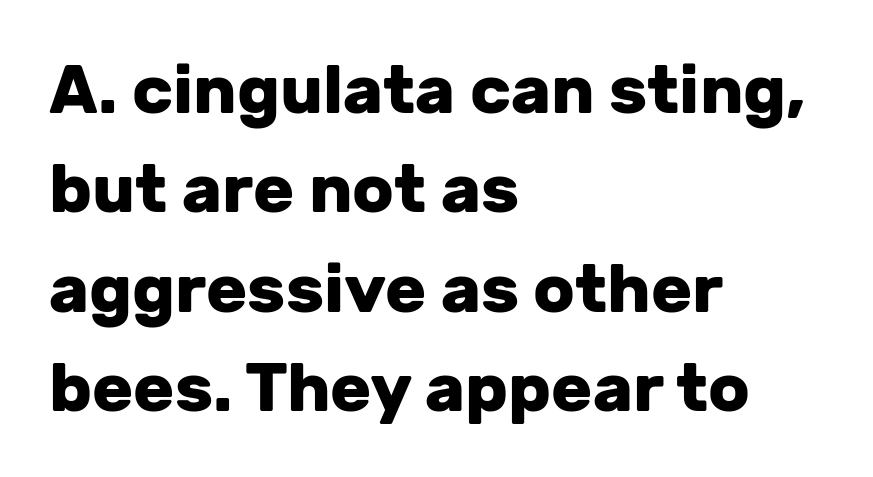
Q: Is the text bold? A: Yes.
Q: Is the text italic (slanted)? A: No, it is upright.
Q: Is the typeface a serif or a sans-serif typeface? A: Sans-serif.
Q: Is the text underlined? A: No.
Q: How is the paragraph aligned? A: Left-aligned.
Q: Is the spacing between letters normal or unusually wide? A: Normal.
Q: Is the spacing between lines tight, normal or loose? A: Normal.
Q: Width (condensed, normal, or wide)? A: Normal.
Q: Stroke contrast? A: Low.
Q: x-height? A: Medium.
Q: Monospaced? A: No.
